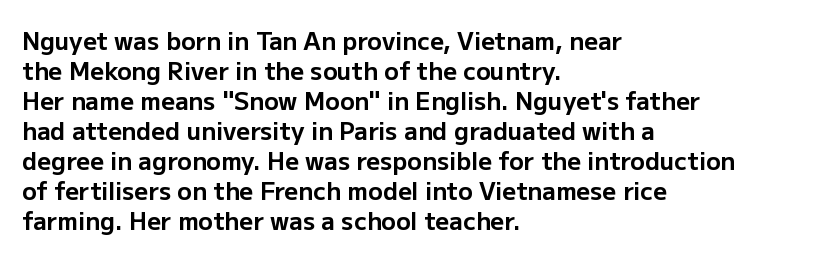
The image shows 24 px bold type, upright; set left-aligned, normal line spacing (1.25x), normal letter spacing, not underlined.
